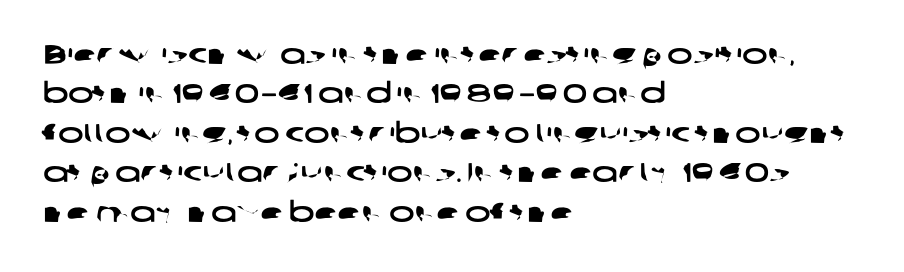
The rows are spaced the way most documents space them. The letters sit at their default tracking, neither squeezed nor spread. The paragraph shown leans on its left margin. The specimen omits any rule beneath the text block's lines.
